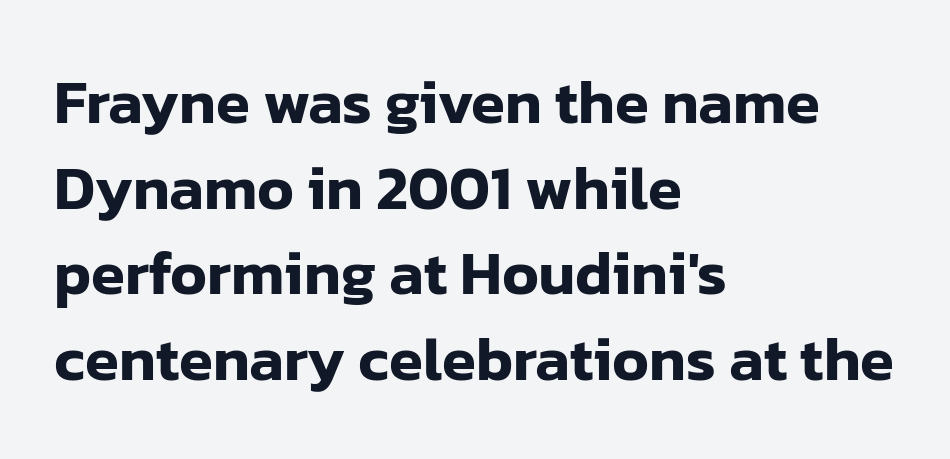
Spacing verdict: proportional, widths tailored to each character. The rendering anchors every line to the left-hand side. Stroke terminals: plain, sans-serif. Regular leading. The passage shown is not underscored anywhere.
